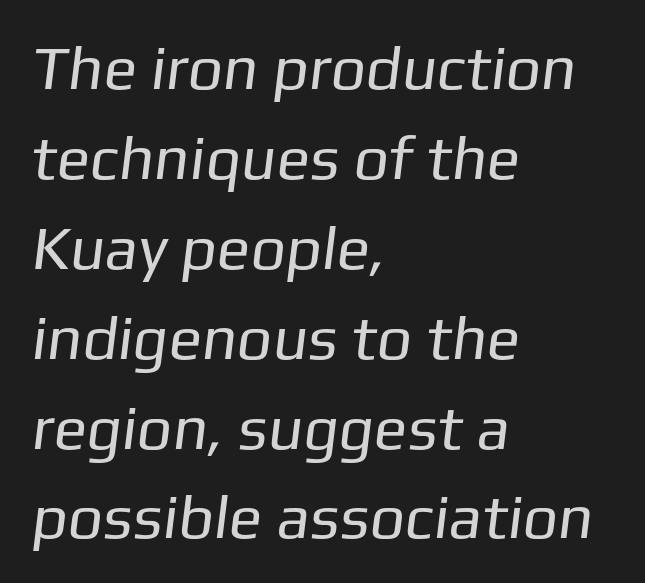
Proportional: the letters do not fall into vertical columns. Line starts are locked; line ends wander. If you measured baseline to baseline, you'd find a middling distance. This reads as an unemphasized weight, regular at the heaviest. The string is rendered with underlining switched off. This sample uses a sans-serif face.
